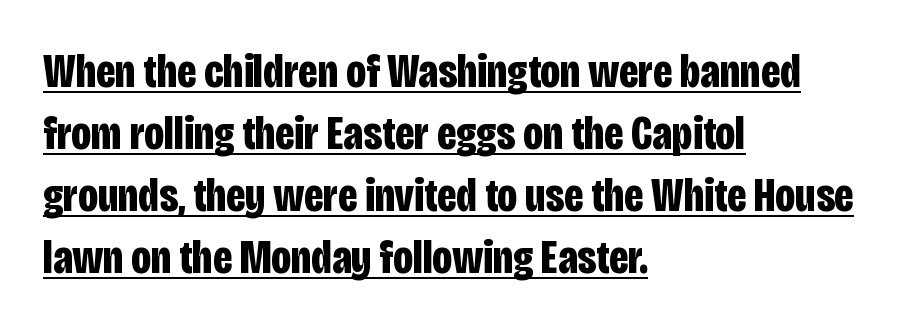
{"serif": "no", "italic": "no", "bold": "yes", "weight": "bold", "width": "condensed", "stroke_contrast": "low", "x_height": "large", "monospaced": "no", "underline": "yes", "align": "left", "line_spacing": "normal", "line_spacing_ratio": 1.32, "letter_spacing": "normal", "letter_spacing_em": 0.0, "glyph_px": 47}
